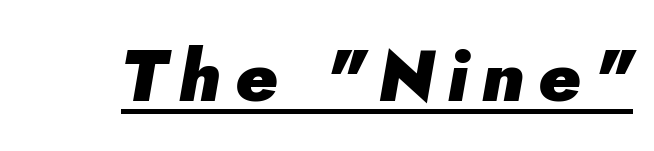
Q: Is the text bold? A: Yes.
Q: Is the text italic (slanted)? A: Yes, it leans right by about 5 degrees.
Q: Is the text underlined? A: Yes.
Q: Width (condensed, normal, or wide)? A: Normal.
Q: Stroke contrast? A: Low.
Q: x-height? A: Small.
Q: Monospaced? A: No.
